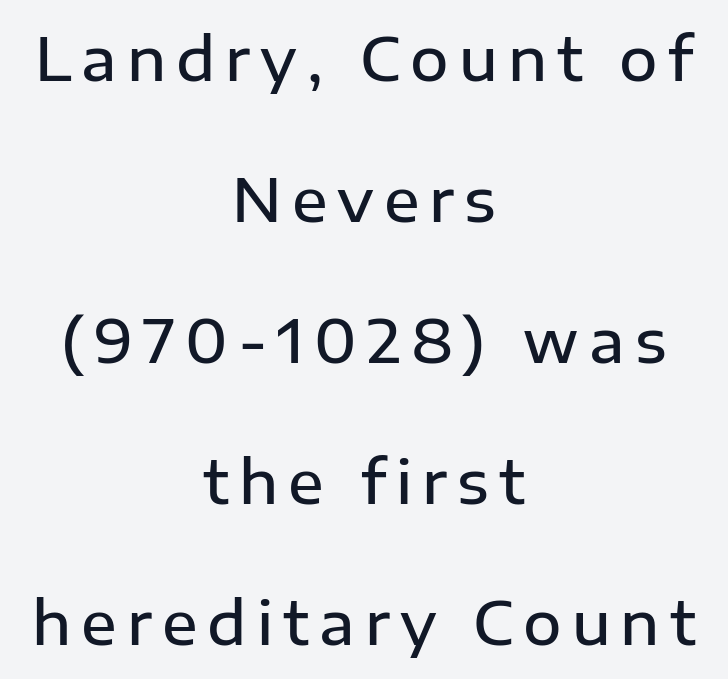
Look at the bottom of the vertical strokes: they stop flat, with no serifs. Has an underline been added? It has not. Summary of weight: moderately heavy, a semibold. The paragraph has two soft edges and a firm central axis. Posture: straight, roman, zero tilt.
